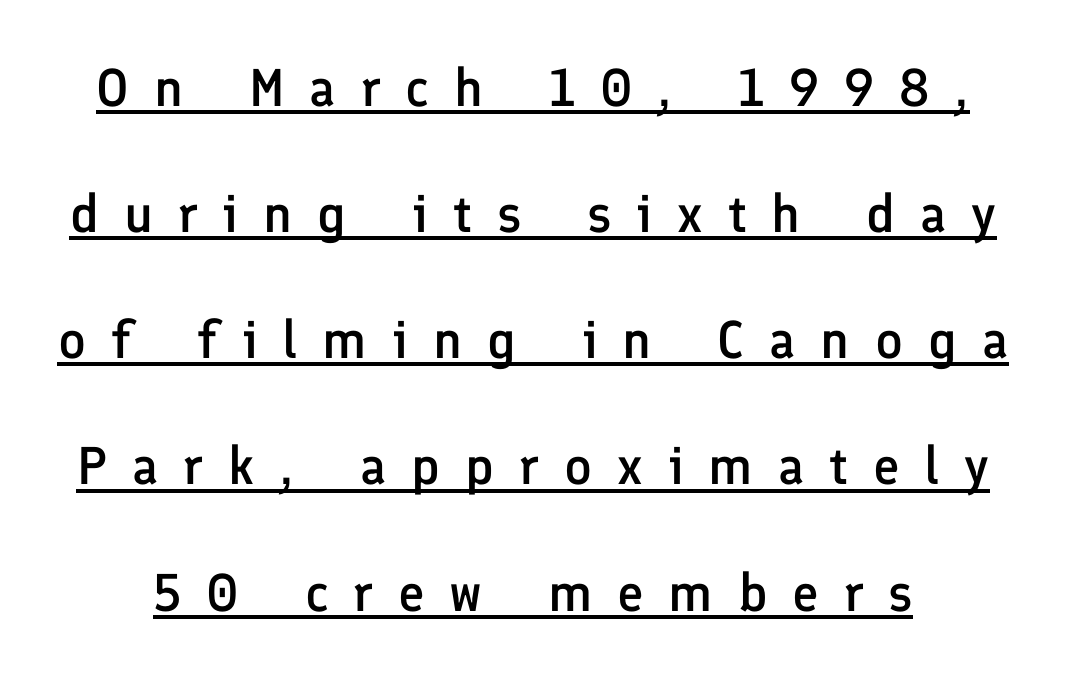
The image shows 53 px semibold sans-serif type, upright; set loose line spacing (2.38x), unusually wide letter spacing (+0.47 em), underlined; low stroke contrast and a medium x-height.
